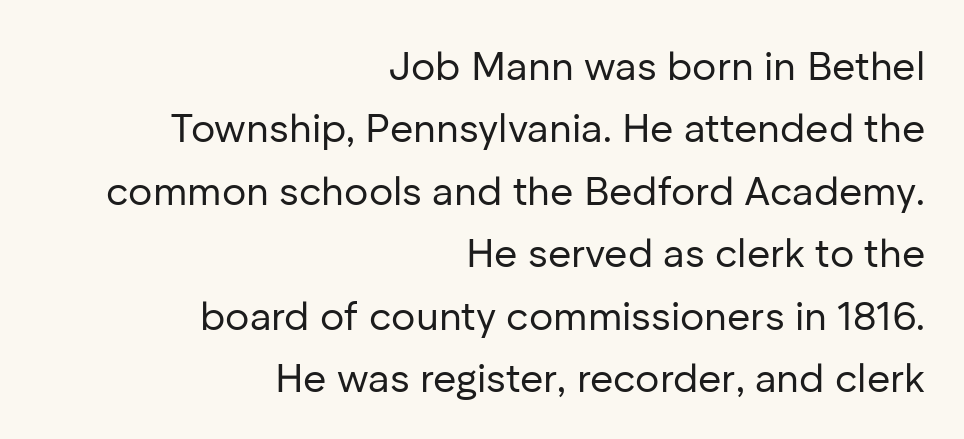
{"serif": "no", "italic": "no", "bold": "no", "weight": "regular", "width": "normal", "stroke_contrast": "low", "x_height": "medium", "monospaced": "no", "underline": "no", "align": "right", "line_spacing": "normal", "line_spacing_ratio": 1.56, "letter_spacing": "normal", "letter_spacing_em": 0.0, "glyph_px": 40}
